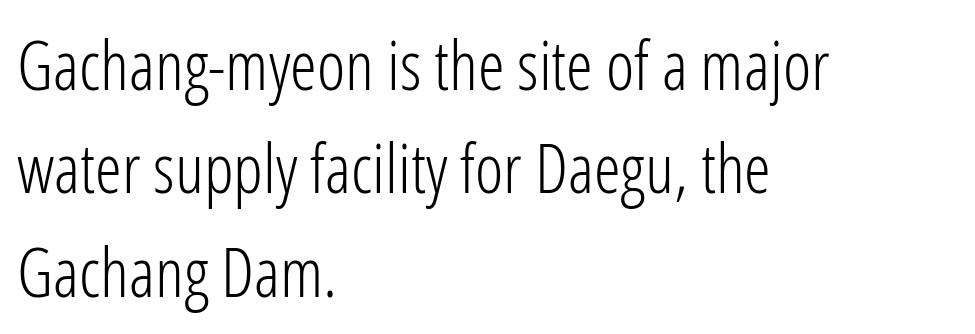
The image shows 68 px light, condensed sans-serif type, upright; set left-aligned, normal line spacing (1.52x), normal letter spacing, not underlined; low stroke contrast and a medium x-height.
